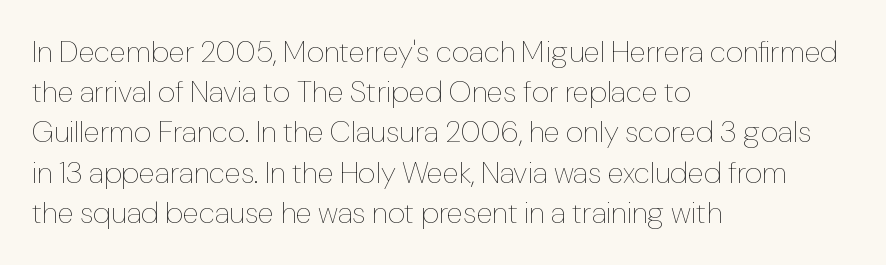
{"italic": "no", "bold": "no", "weight": "thin", "width": "normal", "stroke_contrast": "low", "x_height": "medium", "monospaced": "no", "underline": "no", "align": "left", "line_spacing": "normal", "line_spacing_ratio": 1.34, "letter_spacing": "normal", "letter_spacing_em": 0.0, "glyph_px": 30}
